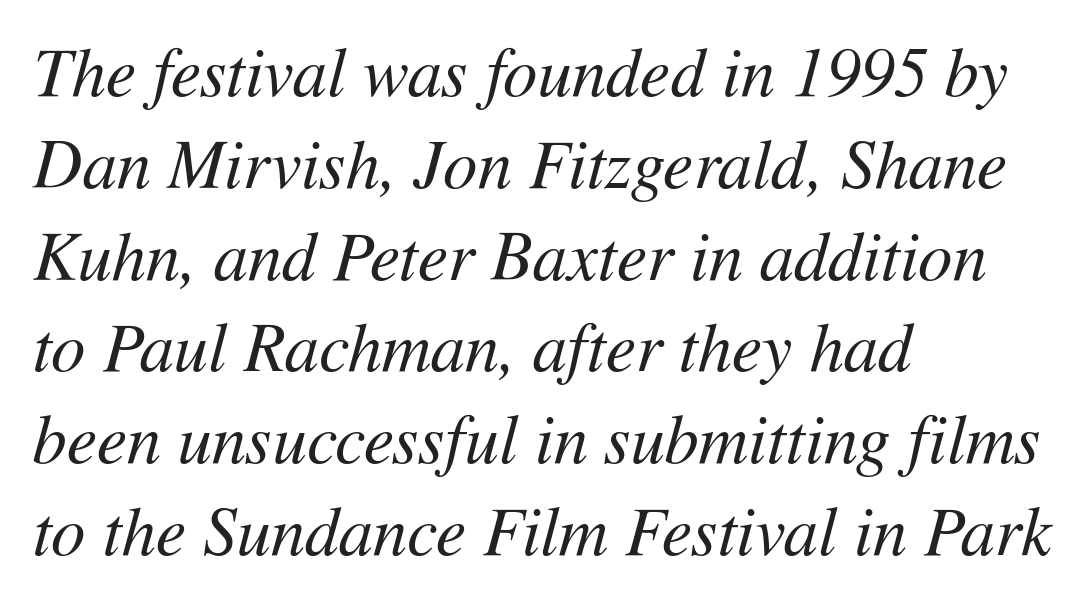
The image shows 68 px regular-weight type, italic (leaning right); set left-aligned, normal line spacing (1.35x), normal letter spacing, not underlined; medium stroke contrast and a medium x-height.
